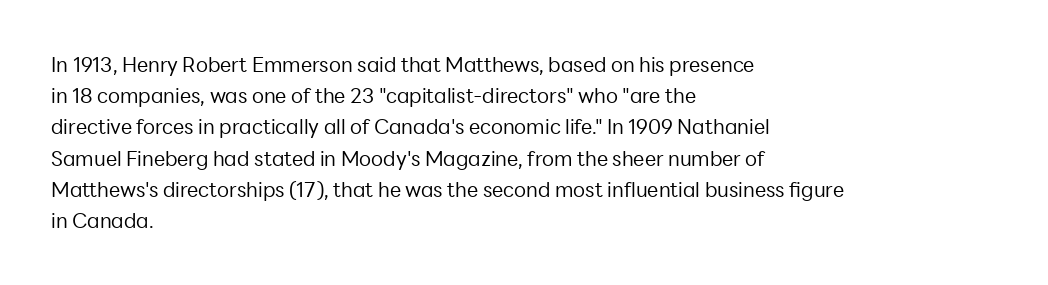
Q: Is the text bold? A: No.
Q: Is the text italic (slanted)? A: No, it is upright.
Q: Is the text underlined? A: No.
Q: How is the paragraph aligned? A: Left-aligned.
Q: Is the spacing between letters normal or unusually wide? A: Normal.
Q: Is the spacing between lines tight, normal or loose? A: Normal.
